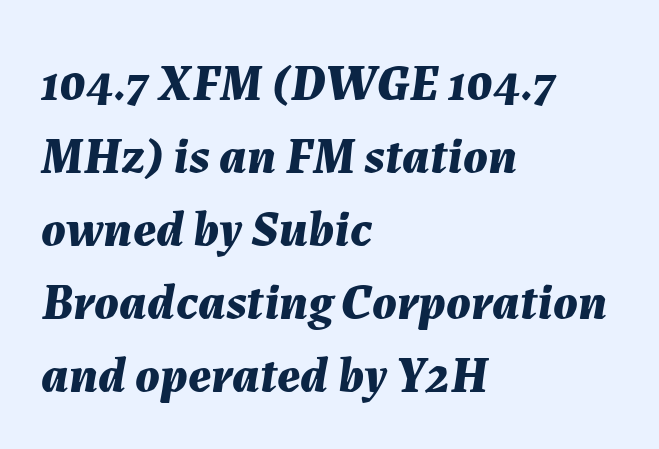
Q: Is the text bold? A: Yes.
Q: Is the text italic (slanted)? A: Yes, it leans right by about 7 degrees.
Q: Is the text underlined? A: No.
Q: How is the paragraph aligned? A: Left-aligned.
Q: Is the spacing between letters normal or unusually wide? A: Normal.
Q: Is the spacing between lines tight, normal or loose? A: Normal.
Q: Width (condensed, normal, or wide)? A: Normal.
Q: Stroke contrast? A: Medium.
Q: x-height? A: Medium.
Q: Monospaced? A: No.
